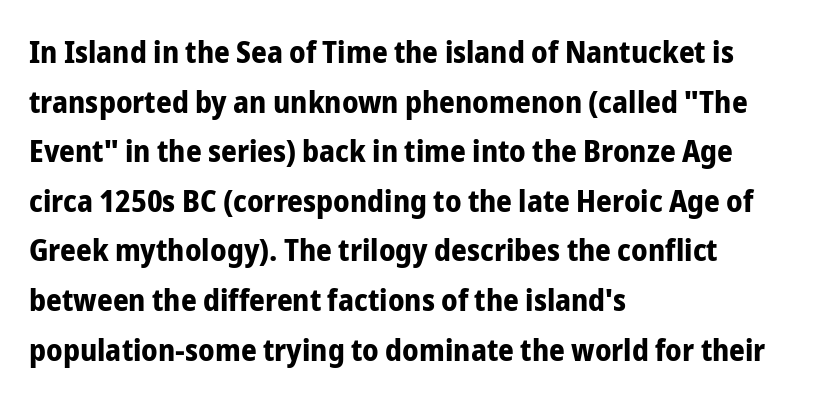
The image shows 31 px bold, condensed sans-serif type, upright; set left-aligned, normal line spacing (1.6x), normal letter spacing, not underlined; low stroke contrast and a medium x-height.
